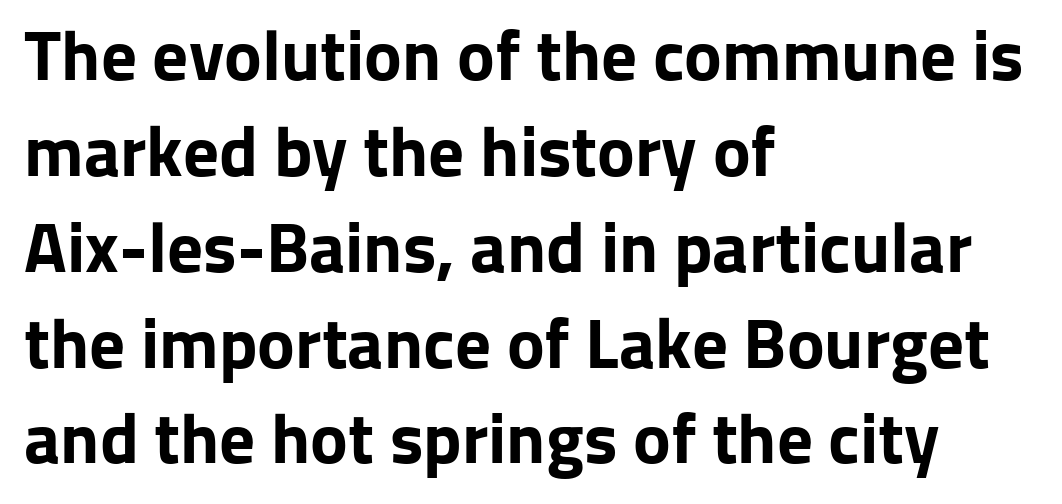
{"serif": "no", "italic": "no", "bold": "yes", "weight": "bold", "width": "normal", "stroke_contrast": "low", "x_height": "medium", "monospaced": "no", "underline": "no", "align": "left", "line_spacing": "normal", "line_spacing_ratio": 1.35, "letter_spacing": "normal", "letter_spacing_em": 0.0, "glyph_px": 71}
